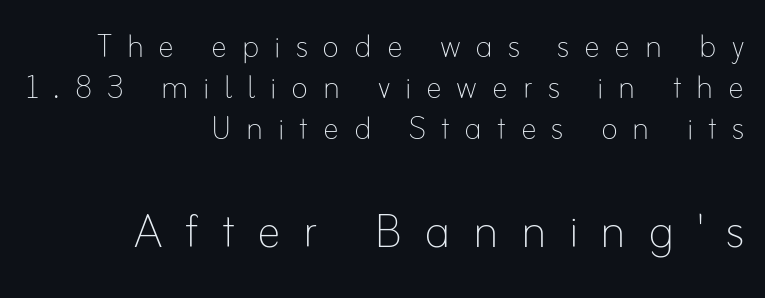
{"italic": "no", "bold": "no", "weight": "thin", "width": "normal", "stroke_contrast": "low", "x_height": "small", "monospaced": "no", "underline": "no", "align": "right", "line_spacing": "tight", "line_spacing_ratio": 1.03, "letter_spacing": "wide", "letter_spacing_em": 0.37, "larger_block": "second", "size_ratio": 1.5, "glyph_px": 60}
